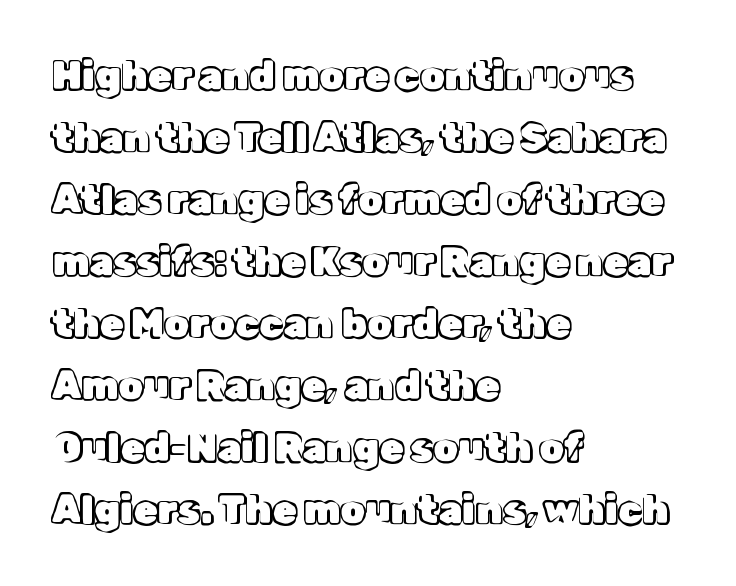
Q: Is the text italic (slanted)? A: No, it is upright.
Q: Is the text underlined? A: No.
Q: How is the paragraph aligned? A: Left-aligned.
Q: Is the spacing between letters normal or unusually wide? A: Normal.
Q: Is the spacing between lines tight, normal or loose? A: Normal.
Q: Width (condensed, normal, or wide)? A: Normal.
Q: x-height? A: Medium.
Q: Monospaced? A: No.
